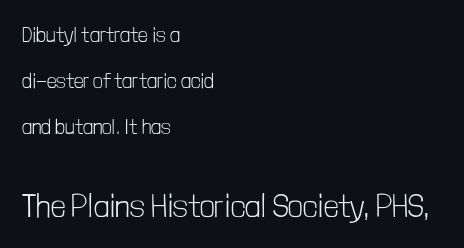
Q: Is the text bold? A: No.
Q: Is the text italic (slanted)? A: No, it is upright.
Q: Is the typeface a serif or a sans-serif typeface? A: Sans-serif.
Q: Is the text underlined? A: No.
Q: How is the paragraph aligned? A: Left-aligned.
Q: Is the spacing between letters normal or unusually wide? A: Normal.
Q: Is the spacing between lines tight, normal or loose? A: Loose.
Q: Which block of text is set in a larger size, the first (top) or the second (bottom)? A: The second (bottom) one.
Q: Width (condensed, normal, or wide)? A: Condensed.
Q: Stroke contrast? A: Low.
Q: x-height? A: Medium.
Q: Monospaced? A: No.
